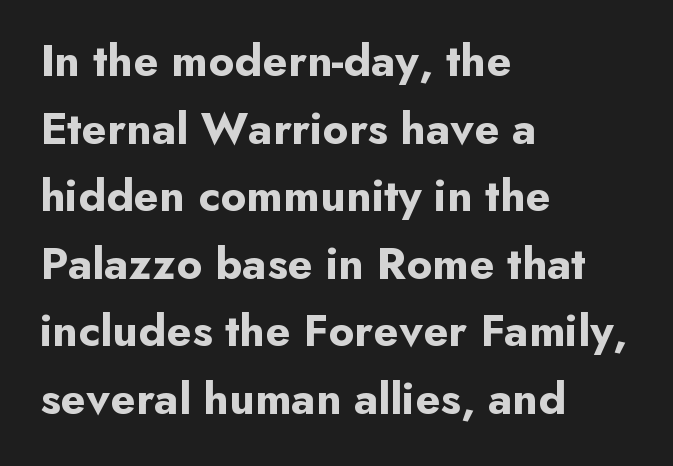
The image shows 46 px bold sans-serif type, upright; set left-aligned, normal line spacing (1.47x), normal letter spacing, not underlined; low stroke contrast and a small x-height.
